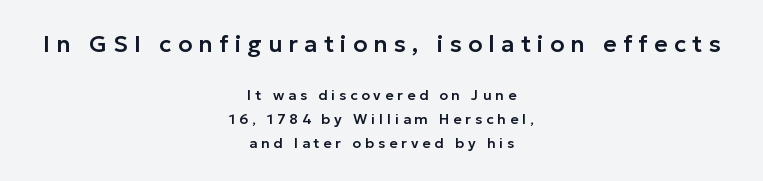
It's the straight-up-and-down kind of type. Each word looks stretched out because of the extra space between its letters. Neither beginnings nor endings align; midpoints do. Note: larger setting up top, smaller setting below. The space directly below the letters is spotless.
